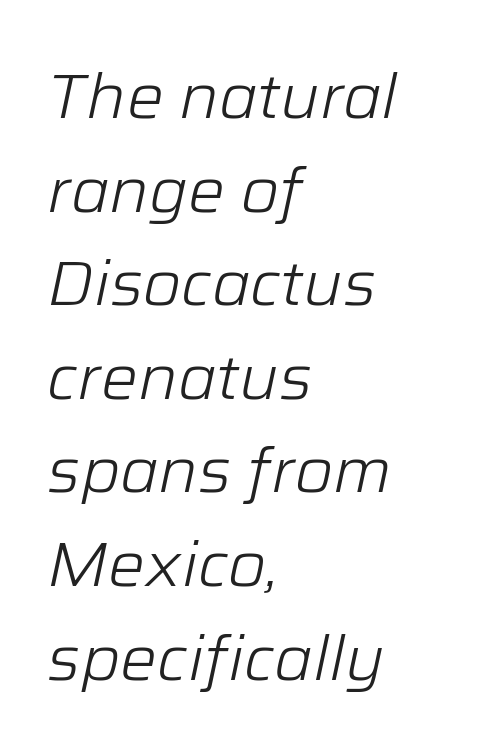
{"italic": "yes", "lean": "right", "slant_degrees": 12, "bold": "no", "weight": "light", "width": "normal", "stroke_contrast": "low", "x_height": "medium", "monospaced": "no", "underline": "no", "align": "left", "line_spacing": "normal", "line_spacing_ratio": 1.51, "letter_spacing": "normal", "letter_spacing_em": 0.0, "glyph_px": 62}
